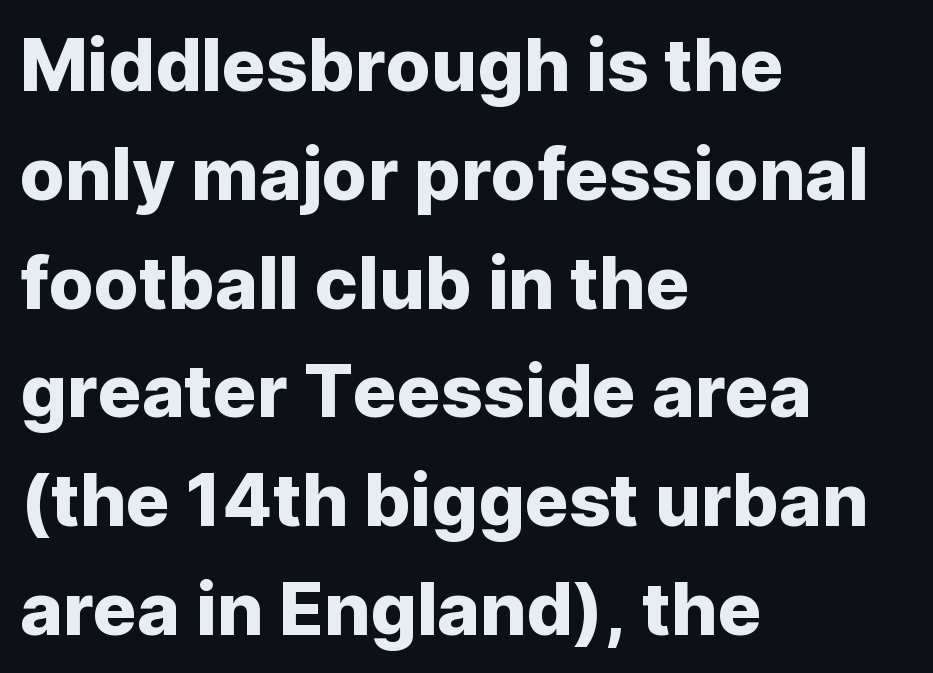
This rendering uses left alignment, leaving the right contour irregular. Regarding serifs, this sample does without them. This sample uses plain, unmodified letter spacing. Beneath every word, the page is bare. The letters advance in unequal steps, a hallmark of proportional type. Does the leading feel generous? No, just average.
